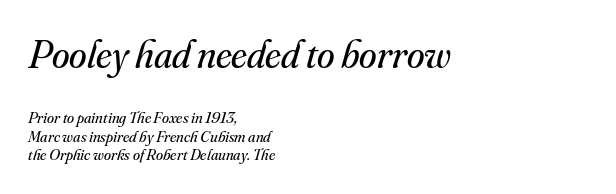
Nothing heavy about these letters — not bold at all. The zone under the glyphs is completely vacant. A typesetter would call this proportional, since set widths differ per character. Does extra space separate the letters? No, they use regular spacing. A student would call this left alignment; a typographer would say flush left, rag right. Bigger letters appear in the top chunk; the bottom chunk is reduced.
